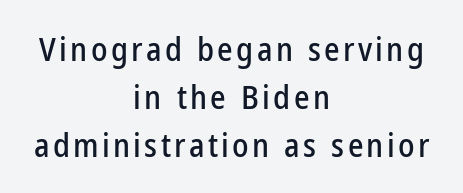
The image shows 33 px condensed sans-serif type, upright; set centered, normal line spacing (1.46x), not underlined; low stroke contrast and a medium x-height.
